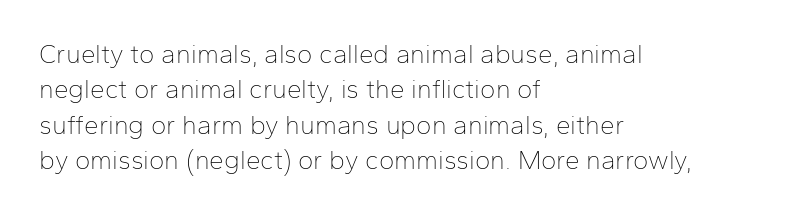
Vertically, the passage feels balanced, rows spaced as you'd expect. No italicization has been applied; the sample stays upright. A bare baseline throughout the passage. Think standard paragraph weight, or any step lighter than that.
